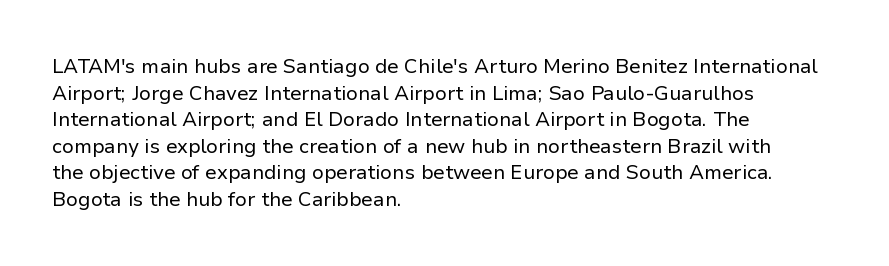
Does the copy run flush right? No — it runs flush left. The block of text has a typical density, with ordinary space between rows. This sample uses plain, unmodified letter spacing. The zone under the glyphs is completely vacant. A roman cut, with each character standing at attention. Stem width sits at or under what a default text font uses.
